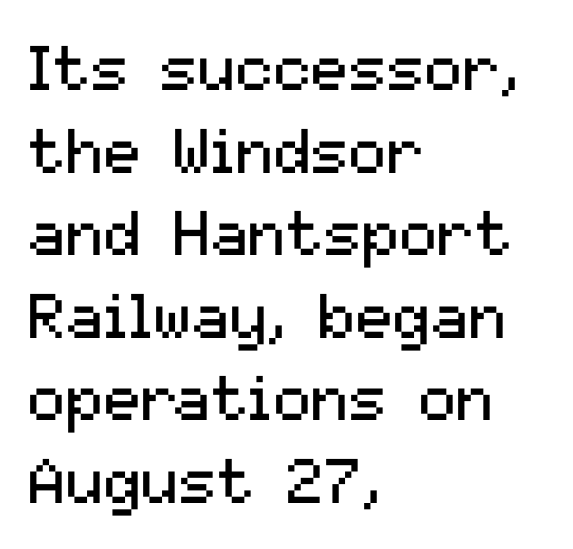
{"serif": "no", "italic": "no", "bold": "no", "weight": "regular", "width": "normal", "stroke_contrast": "medium", "x_height": "medium", "monospaced": "no", "underline": "no", "align": "left", "line_spacing": "normal", "line_spacing_ratio": 1.31, "letter_spacing": "normal", "letter_spacing_em": 0.0, "glyph_px": 63}
